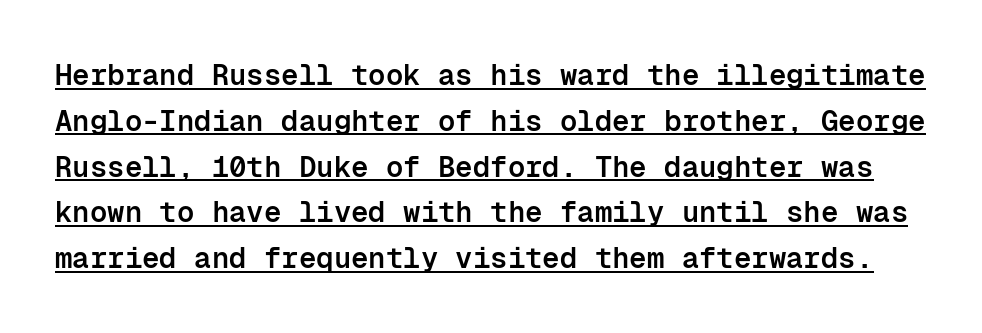
Notice the strokes are somewhat thickened but not fully heavy: this is a semibold. One glance says typical: line gaps are just what's usual. Note the uniform advance width — an 'i' takes as much space as an 'm'. Is there any slant? The stems are plumb.
